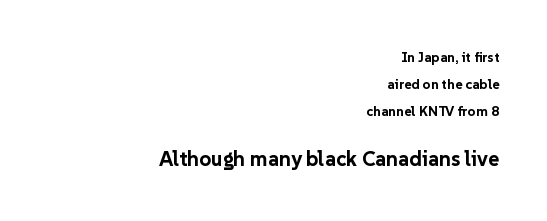
The image shows 21 px bold type, upright; set right-aligned, loose line spacing (1.92x), normal letter spacing, not underlined; the second (bottom) block is 1.5x larger.
